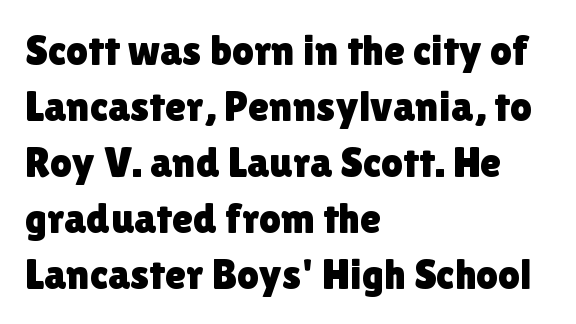
Notice how the passage keeps a crisp vertical edge on the left only. No extra tracking has been applied to these lines. Letterform terminals end flat and unadorned throughout the passage. Do the characters align in a grid? No, the font is proportional.
